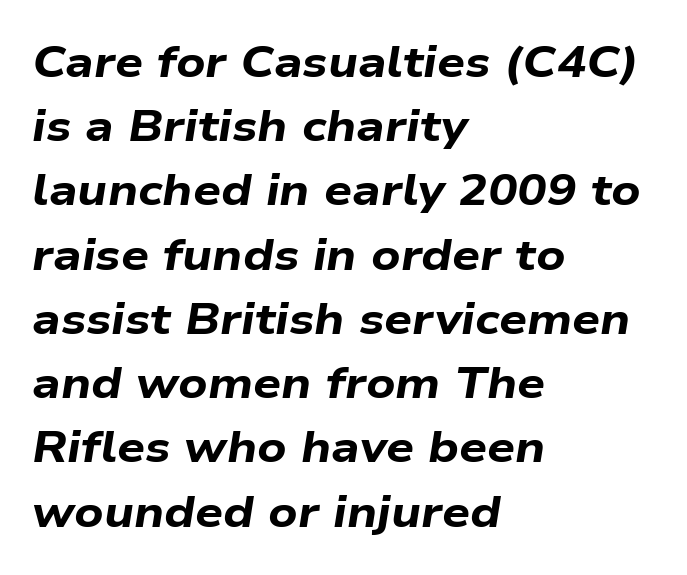
The image shows 44 px bold, wide type, italic (leaning right); set left-aligned, normal line spacing (1.46x), normal letter spacing, not underlined; low stroke contrast and a medium x-height.
